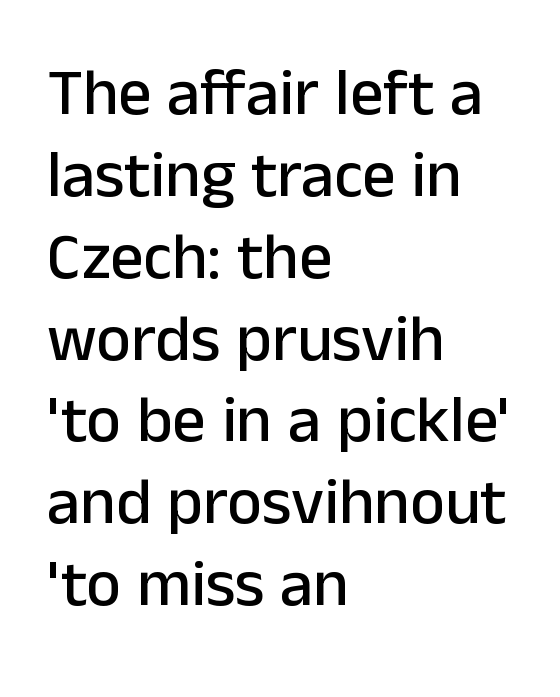
Q: Is the text italic (slanted)? A: No, it is upright.
Q: Is the typeface a serif or a sans-serif typeface? A: Sans-serif.
Q: Is the text underlined? A: No.
Q: How is the paragraph aligned? A: Left-aligned.
Q: Is the spacing between letters normal or unusually wide? A: Normal.
Q: Width (condensed, normal, or wide)? A: Normal.
Q: Stroke contrast? A: Low.
Q: x-height? A: Medium.
Q: Monospaced? A: No.
